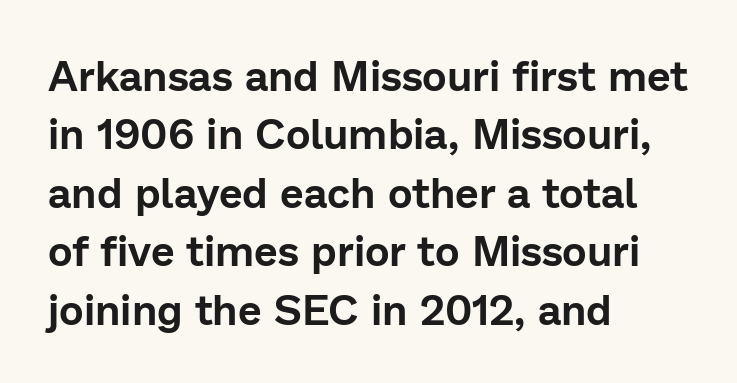
The image shows 42 px sans-serif type, upright; set left-aligned, normal line spacing (1.39x), normal letter spacing, not underlined; low stroke contrast and a medium x-height.
